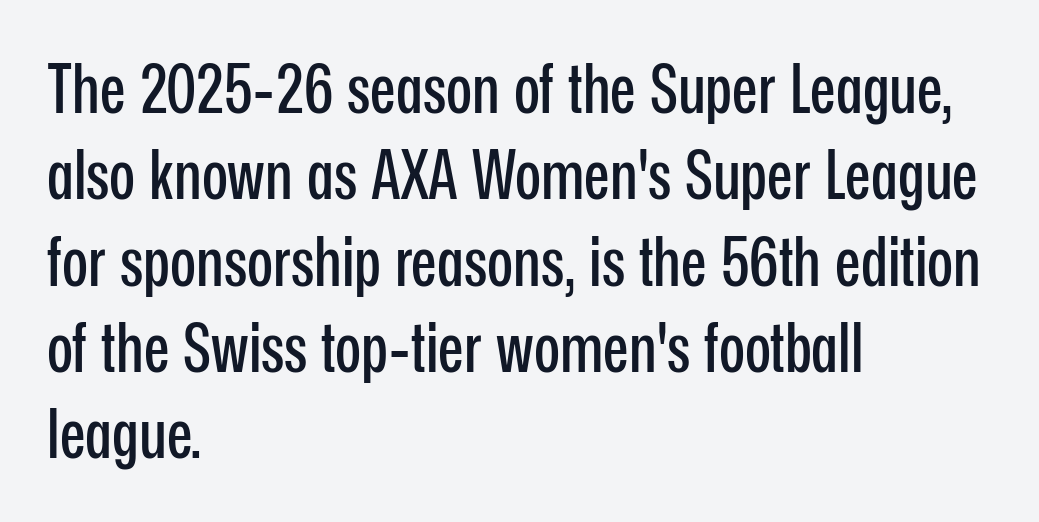
The image shows 68 px condensed sans-serif type, upright; set left-aligned, normal line spacing (1.27x), normal letter spacing, not underlined; low stroke contrast and a medium x-height.
